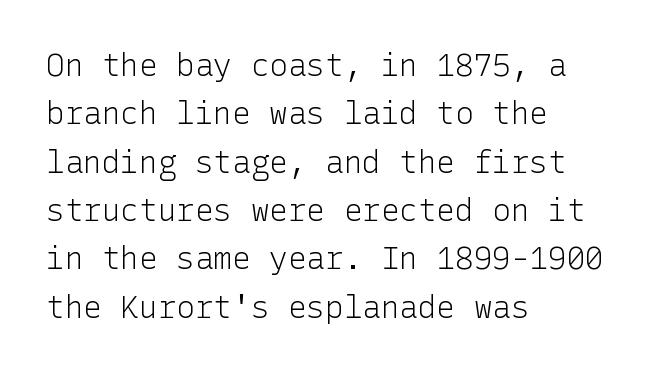
{"serif": "no", "italic": "no", "bold": "no", "weight": "light", "width": "normal", "stroke_contrast": "low", "x_height": "medium", "underline": "no", "align": "left", "line_spacing": "normal", "line_spacing_ratio": 1.56, "letter_spacing": "normal", "letter_spacing_em": 0.0, "glyph_px": 31}
